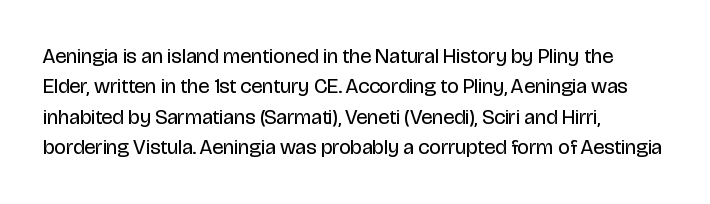
Q: Is the text bold? A: No.
Q: Is the text italic (slanted)? A: No, it is upright.
Q: Is the text underlined? A: No.
Q: How is the paragraph aligned? A: Left-aligned.
Q: Is the spacing between letters normal or unusually wide? A: Normal.
Q: Is the spacing between lines tight, normal or loose? A: Normal.
